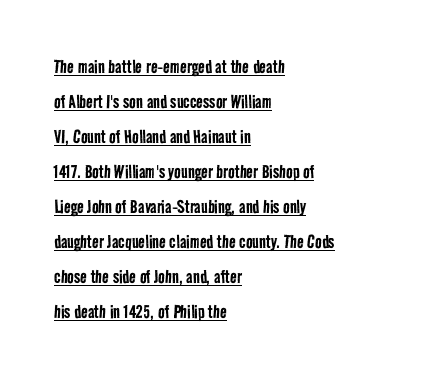
{"bold": "no", "underline": "yes", "align": "left", "line_spacing": "normal", "line_spacing_ratio": 1.59, "letter_spacing": "normal", "letter_spacing_em": 0.0, "glyph_px": 22}
